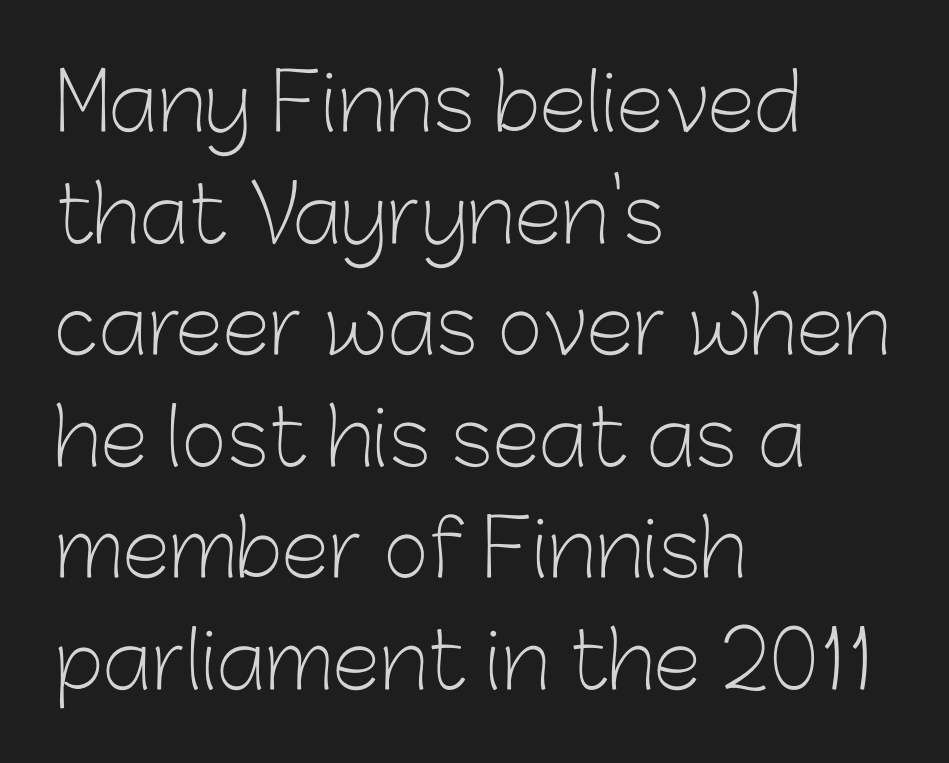
Q: Is the text bold? A: No.
Q: Is the text italic (slanted)? A: No, it is upright.
Q: Is the typeface a serif or a sans-serif typeface? A: Sans-serif.
Q: Is the text underlined? A: No.
Q: How is the paragraph aligned? A: Left-aligned.
Q: Is the spacing between letters normal or unusually wide? A: Normal.
Q: Is the spacing between lines tight, normal or loose? A: Normal.
Q: Width (condensed, normal, or wide)? A: Normal.
Q: Stroke contrast? A: Low.
Q: x-height? A: Medium.
Q: Monospaced? A: No.
